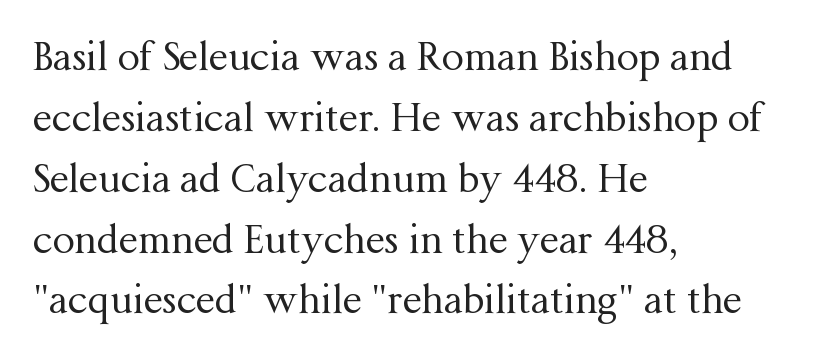
Q: Is the text bold? A: No.
Q: Is the text italic (slanted)? A: No, it is upright.
Q: Is the typeface a serif or a sans-serif typeface? A: Serif.
Q: Is the text underlined? A: No.
Q: How is the paragraph aligned? A: Left-aligned.
Q: Is the spacing between letters normal or unusually wide? A: Normal.
Q: Is the spacing between lines tight, normal or loose? A: Normal.
Q: Width (condensed, normal, or wide)? A: Normal.
Q: Stroke contrast? A: Medium.
Q: x-height? A: Medium.
Q: Monospaced? A: No.
